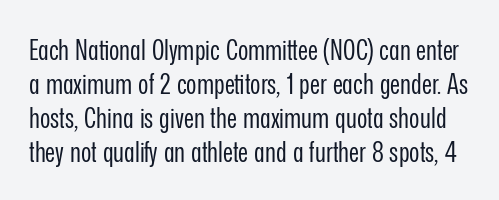
The image shows 28 px regular-weight, condensed sans-serif type, upright; set line spacing 1.21x, normal letter spacing, not underlined; low stroke contrast and a medium x-height.
